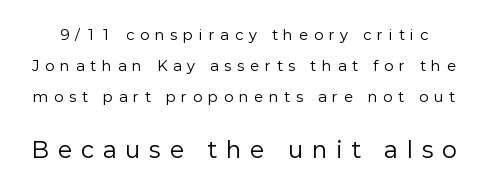
Q: Is the text bold? A: No.
Q: Is the text italic (slanted)? A: No, it is upright.
Q: Is the text underlined? A: No.
Q: Is the spacing between letters normal or unusually wide? A: Unusually wide.
Q: Is the spacing between lines tight, normal or loose? A: Loose.
Q: Which block of text is set in a larger size, the first (top) or the second (bottom)? A: The second (bottom) one.
